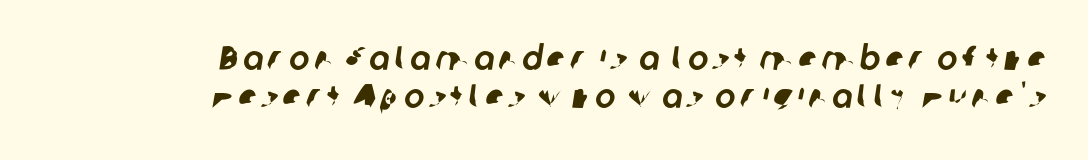
The image shows 34 px sans-serif type; set right-aligned, tight line spacing (1.12x), not underlined; low stroke contrast and a medium x-height.
